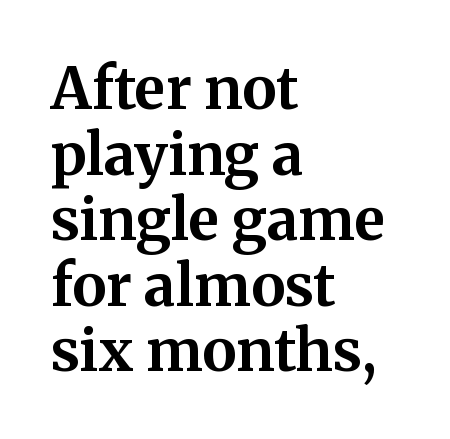
Q: Is the text bold? A: Yes.
Q: Is the text italic (slanted)? A: No, it is upright.
Q: Is the typeface a serif or a sans-serif typeface? A: Serif.
Q: Is the text underlined? A: No.
Q: How is the paragraph aligned? A: Left-aligned.
Q: Is the spacing between letters normal or unusually wide? A: Normal.
Q: Is the spacing between lines tight, normal or loose? A: Tight.
Q: Width (condensed, normal, or wide)? A: Normal.
Q: Stroke contrast? A: Medium.
Q: x-height? A: Medium.
Q: Monospaced? A: No.
